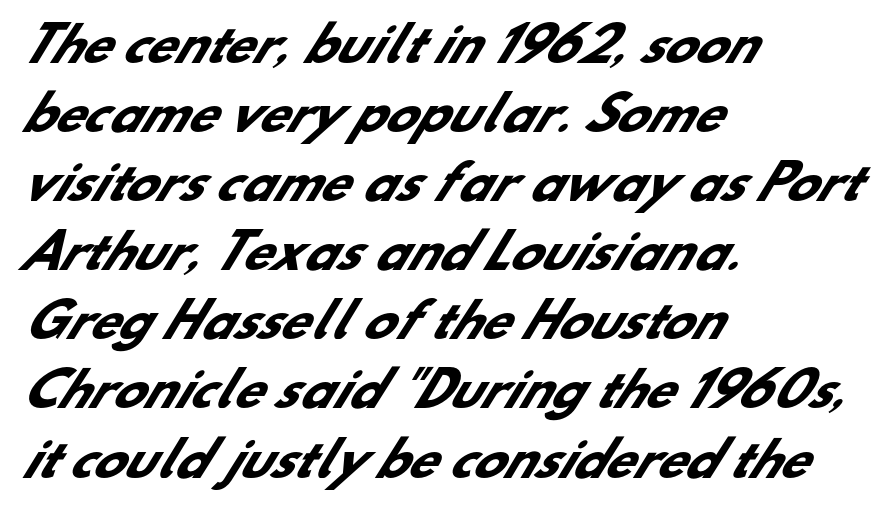
Q: Is the text bold? A: Yes.
Q: Is the typeface a serif or a sans-serif typeface? A: Sans-serif.
Q: Is the text underlined? A: No.
Q: How is the paragraph aligned? A: Left-aligned.
Q: Is the spacing between letters normal or unusually wide? A: Normal.
Q: Is the spacing between lines tight, normal or loose? A: Normal.
Q: Width (condensed, normal, or wide)? A: Normal.
Q: Stroke contrast? A: Low.
Q: x-height? A: Small.
Q: Monospaced? A: No.
